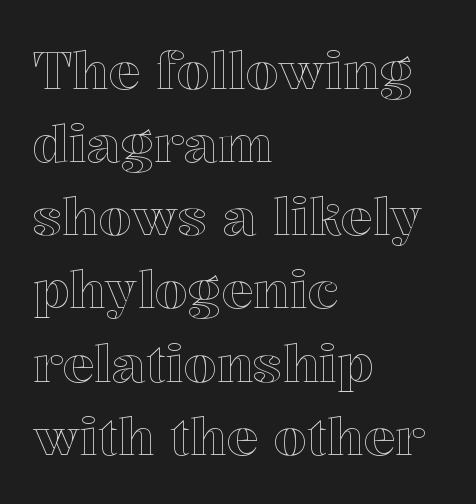
{"italic": "no", "width": "normal", "x_height": "medium", "monospaced": "no", "underline": "no", "align": "left", "line_spacing": "normal", "line_spacing_ratio": 1.38, "letter_spacing": "normal", "letter_spacing_em": 0.0, "glyph_px": 53}
